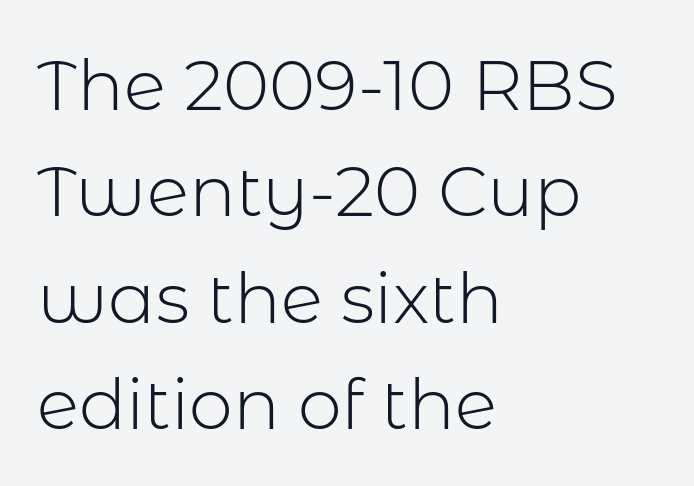
{"serif": "no", "italic": "no", "bold": "no", "weight": "light", "width": "normal", "stroke_contrast": "low", "x_height": "medium", "monospaced": "no", "underline": "no", "align": "left", "line_spacing": "normal", "line_spacing_ratio": 1.52, "letter_spacing": "normal", "letter_spacing_em": 0.0, "glyph_px": 70}
